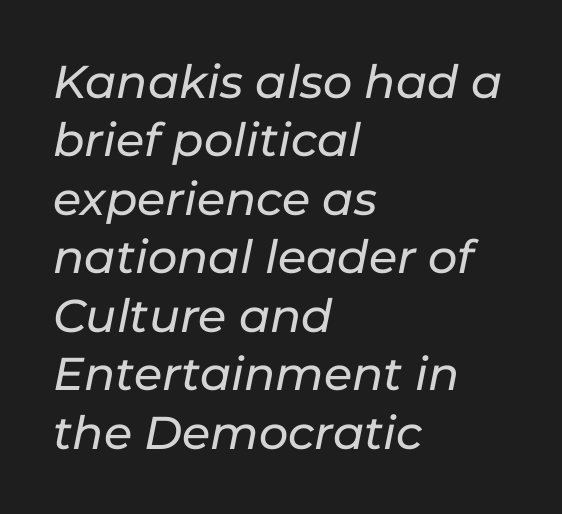
{"italic": "yes", "lean": "right", "slant_degrees": 11, "width": "normal", "stroke_contrast": "low", "x_height": "medium", "monospaced": "no", "underline": "no", "align": "left", "line_spacing": "normal", "line_spacing_ratio": 1.27, "letter_spacing": "normal", "letter_spacing_em": 0.0, "glyph_px": 46}
